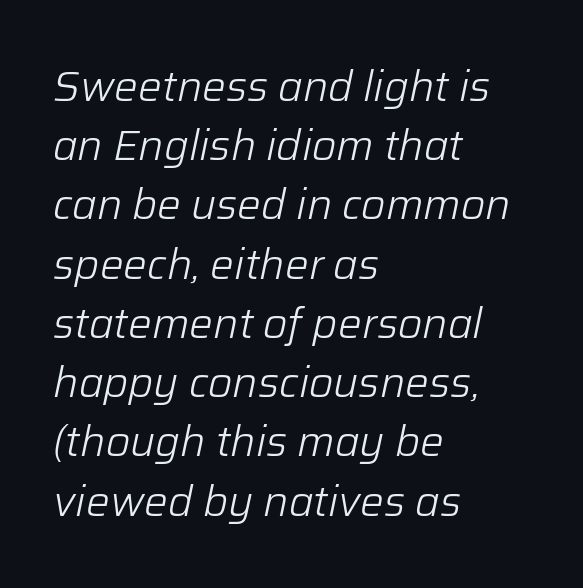
{"italic": "yes", "lean": "right", "slant_degrees": 12, "bold": "no", "weight": "light", "width": "normal", "stroke_contrast": "low", "x_height": "medium", "monospaced": "no", "underline": "no", "align": "left", "line_spacing": "normal", "line_spacing_ratio": 1.41, "letter_spacing": "normal", "letter_spacing_em": 0.0, "glyph_px": 42}
